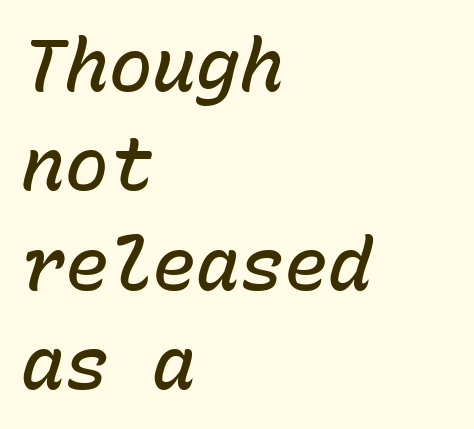
Q: Is the text bold? A: Semi-bold.
Q: Is the text italic (slanted)? A: Yes, it leans right by about 15 degrees.
Q: Is the text underlined? A: No.
Q: How is the paragraph aligned? A: Left-aligned.
Q: Is the spacing between letters normal or unusually wide? A: Normal.
Q: Is the spacing between lines tight, normal or loose? A: Normal.
Q: Width (condensed, normal, or wide)? A: Normal.
Q: Stroke contrast? A: Low.
Q: x-height? A: Medium.
Q: Monospaced? A: Yes.
